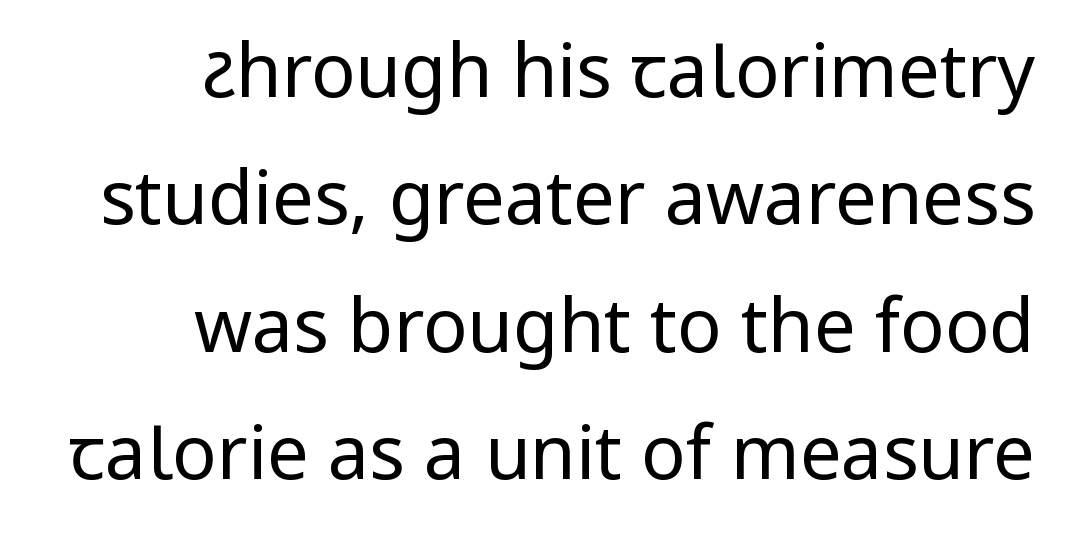
{"serif": "no", "italic": "no", "bold": "no", "weight": "regular", "width": "normal", "stroke_contrast": "low", "x_height": "medium", "monospaced": "no", "underline": "no", "align": "right", "line_spacing_ratio": 1.72, "letter_spacing": "normal", "letter_spacing_em": 0.0, "glyph_px": 74}
